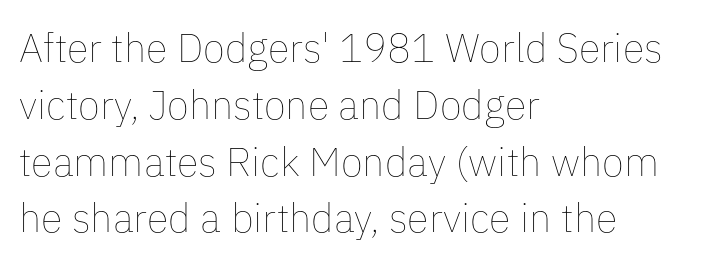
The font sits on the lighter half of the weight spectrum, regular included. Italic: no, the glyphs are upright roman. Line spacing here is normal. Is the letter spacing exaggerated? No — it looks like the ordinary default.
